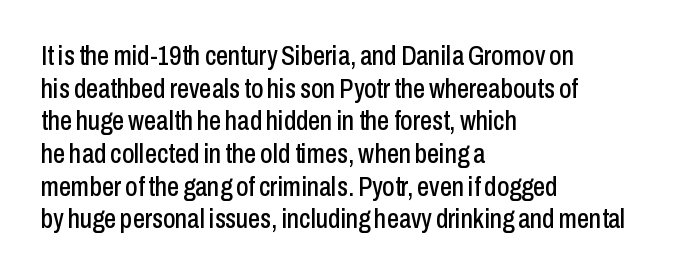
{"italic": "no", "underline": "no", "align": "left", "line_spacing_ratio": 1.21, "letter_spacing": "normal", "letter_spacing_em": 0.0, "glyph_px": 27}
